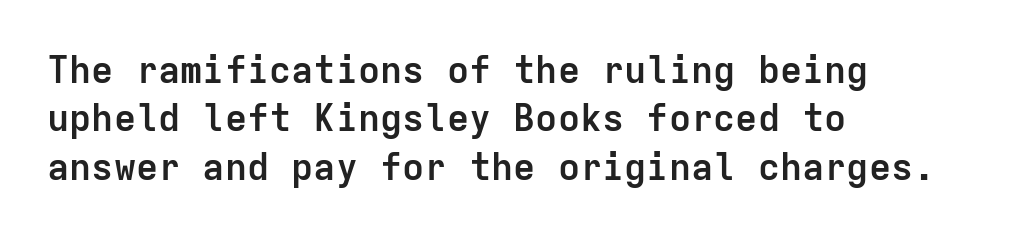
{"serif": "no", "italic": "no", "bold": "yes", "weight": "semibold", "width": "normal", "stroke_contrast": "low", "x_height": "medium", "monospaced": "yes", "underline": "no", "align": "left", "line_spacing": "normal", "line_spacing_ratio": 1.31, "letter_spacing": "normal", "letter_spacing_em": 0.0, "glyph_px": 37}
